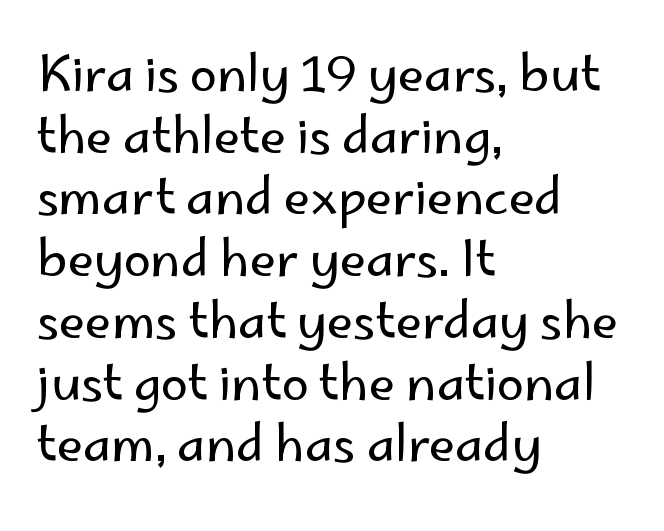
{"serif": "no", "italic": "no", "bold": "no", "weight": "regular", "width": "normal", "stroke_contrast": "low", "x_height": "small", "monospaced": "no", "underline": "no", "align": "left", "line_spacing": "normal", "line_spacing_ratio": 1.26, "letter_spacing": "normal", "letter_spacing_em": 0.0, "glyph_px": 49}
